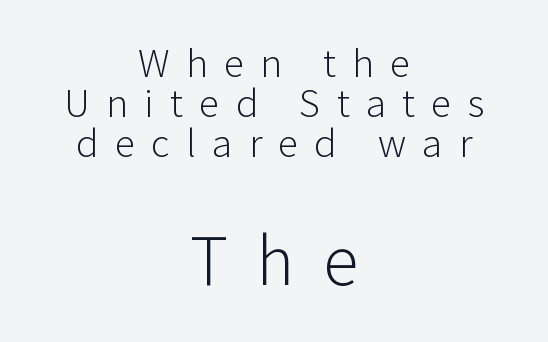
The image shows 72 px light sans-serif type, upright; set centered, tight line spacing (0.98x), unusually wide letter spacing (+0.4 em), not underlined; the second (bottom) block is 1.76x larger; low stroke contrast and a medium x-height.
